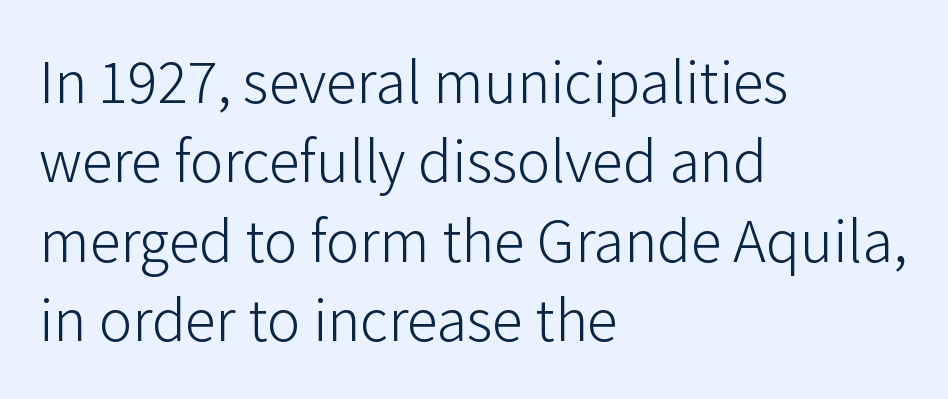
The image shows 62 px light sans-serif type, upright; set left-aligned, normal line spacing (1.28x), normal letter spacing, not underlined; low stroke contrast and a medium x-height.
